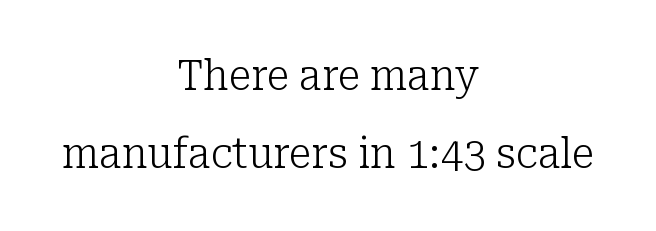
{"serif": "yes", "italic": "no", "bold": "no", "weight": "light", "width": "normal", "stroke_contrast": "low", "x_height": "medium", "monospaced": "no", "underline": "no", "align": "center", "line_spacing": "loose", "line_spacing_ratio": 1.91, "letter_spacing": "normal", "letter_spacing_em": 0.0, "glyph_px": 41}
